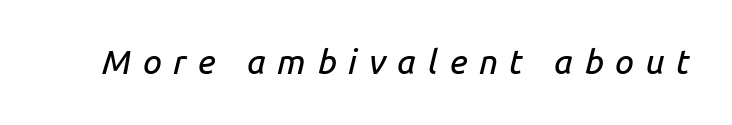
{"italic": "yes", "lean": "right", "slant_degrees": 14, "width": "normal", "stroke_contrast": "low", "x_height": "medium", "monospaced": "no", "underline": "no", "letter_spacing": "wide", "letter_spacing_em": 0.34, "glyph_px": 34}
